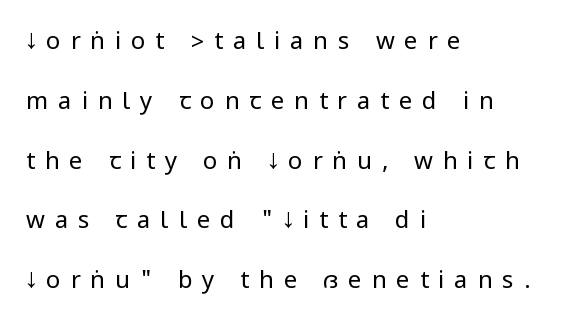
Casual observation: everything's shoved over to the left. Baseline-to-baseline distance is far greater than the letter height. Short note: letters widely spaced. The type sits square on the baseline with zero lean.
